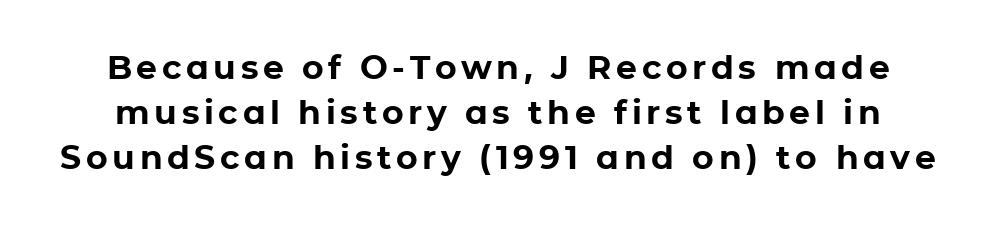
{"serif": "no", "italic": "no", "bold": "yes", "weight": "bold", "width": "normal", "stroke_contrast": "low", "x_height": "medium", "monospaced": "no", "underline": "no", "line_spacing": "normal", "line_spacing_ratio": 1.37, "glyph_px": 33}
